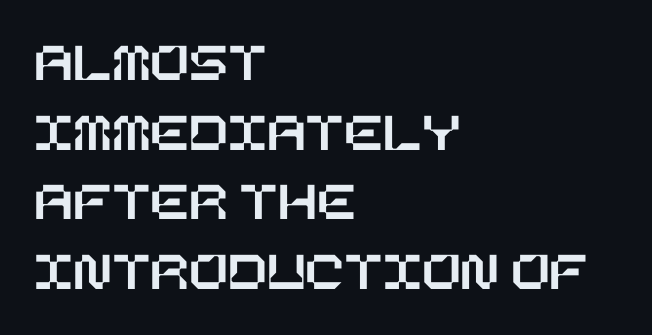
The image shows 57 px text type, upright; set left-aligned, line spacing 1.22x, normal letter spacing, not underlined; low stroke contrast and a large x-height.
